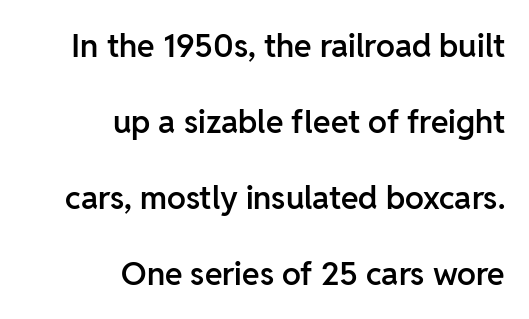
{"serif": "no", "italic": "no", "bold": "semi", "weight": "semibold", "width": "normal", "stroke_contrast": "low", "x_height": "medium", "monospaced": "no", "underline": "no", "align": "right", "line_spacing": "loose", "line_spacing_ratio": 2.37, "letter_spacing": "normal", "letter_spacing_em": 0.0, "glyph_px": 32}
